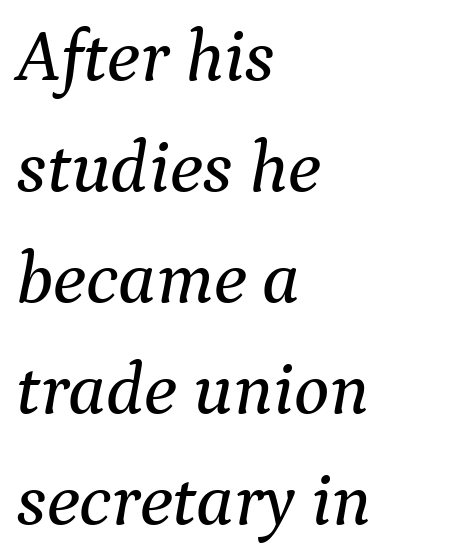
Honestly, there is no underline to notice here at all. Each new line begins a customary step beneath the previous one. These lines keep a tight, regular rhythm from letter to letter. Look at the bottom of the vertical strokes: they flare into serifs here.
